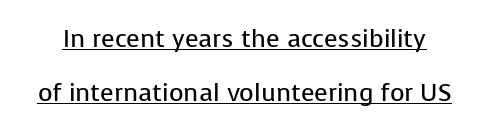
Q: Is the text bold? A: No.
Q: Is the text italic (slanted)? A: No, it is upright.
Q: Is the text underlined? A: Yes.
Q: Is the spacing between letters normal or unusually wide? A: Normal.
Q: Is the spacing between lines tight, normal or loose? A: Loose.
